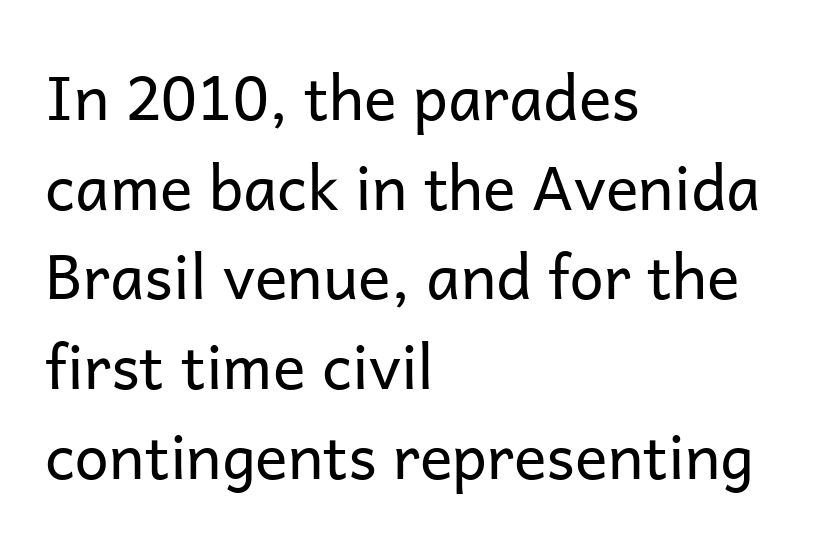
The image shows 61 px regular-weight sans-serif type, upright; set left-aligned, normal line spacing (1.47x), normal letter spacing, not underlined; low stroke contrast and a medium x-height.
